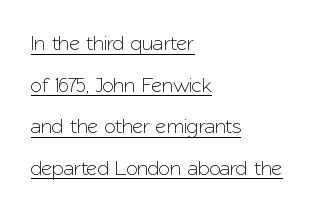
Q: Is the text italic (slanted)? A: No, it is upright.
Q: Is the text underlined? A: Yes.
Q: How is the paragraph aligned? A: Left-aligned.
Q: Is the spacing between letters normal or unusually wide? A: Normal.
Q: Is the spacing between lines tight, normal or loose? A: Loose.
